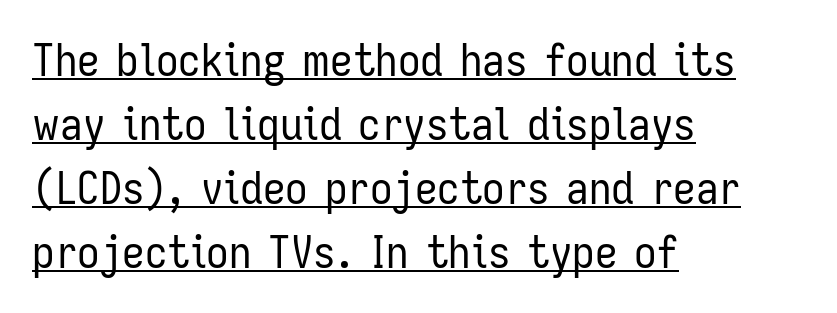
The image shows 45 px regular-weight, condensed sans-serif type, upright; set left-aligned, normal line spacing (1.42x), normal letter spacing, underlined; low stroke contrast and a medium x-height.
